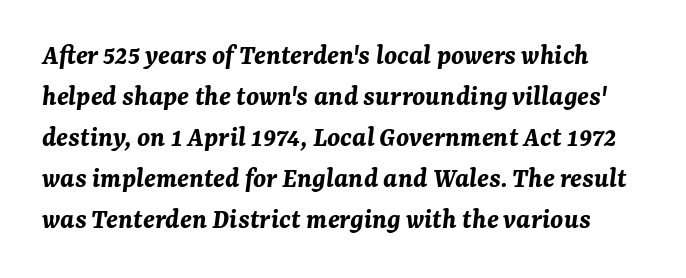
The image shows 29 px bold type, italic (leaning right); set normal line spacing (1.41x), normal letter spacing, not underlined; medium stroke contrast and a medium x-height.
